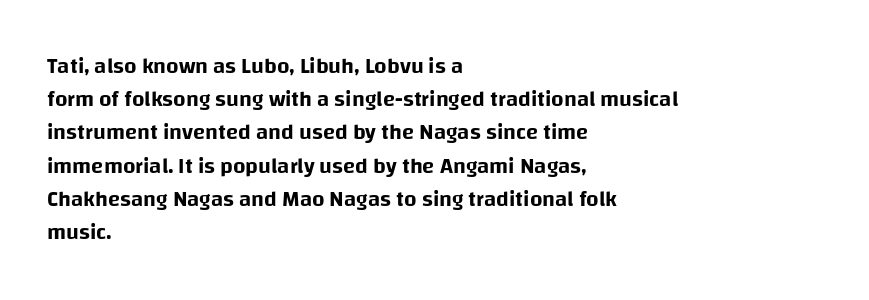
{"italic": "no", "underline": "no", "align": "left", "line_spacing": "normal", "line_spacing_ratio": 1.51, "letter_spacing": "normal", "letter_spacing_em": 0.0, "glyph_px": 22}
